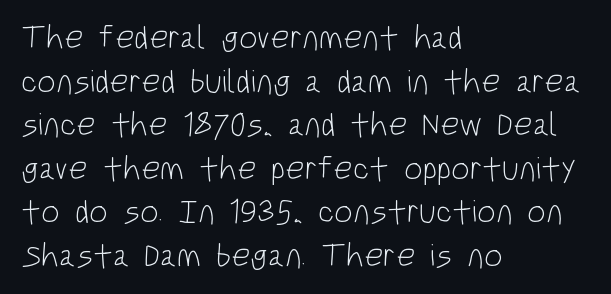
Q: Is the text bold? A: No.
Q: Is the text italic (slanted)? A: No, it is upright.
Q: Is the typeface a serif or a sans-serif typeface? A: Sans-serif.
Q: Is the text underlined? A: No.
Q: How is the paragraph aligned? A: Left-aligned.
Q: Is the spacing between letters normal or unusually wide? A: Normal.
Q: Is the spacing between lines tight, normal or loose? A: Normal.
Q: Width (condensed, normal, or wide)? A: Condensed.
Q: Stroke contrast? A: Low.
Q: x-height? A: Large.
Q: Monospaced? A: No.
